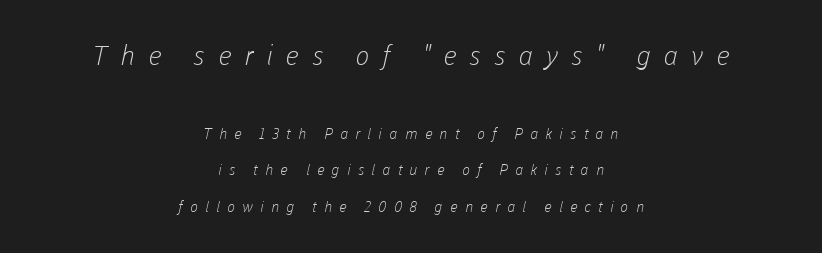
Q: Is the text bold? A: No.
Q: Is the text underlined? A: No.
Q: How is the paragraph aligned? A: Centered.
Q: Is the spacing between letters normal or unusually wide? A: Unusually wide.
Q: Is the spacing between lines tight, normal or loose? A: Loose.
Q: Which block of text is set in a larger size, the first (top) or the second (bottom)? A: The first (top) one.
